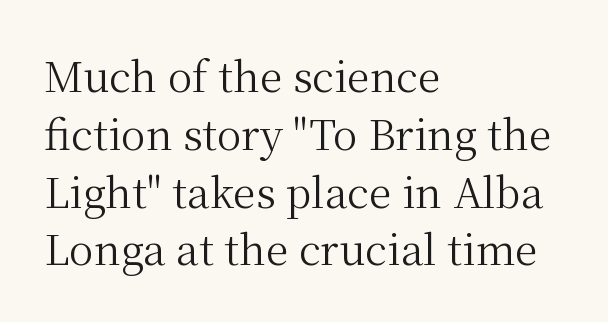
The font's upright variant was chosen for this text. The designer left line spacing at the default. The typeface chosen for these lines features serifs. Weight: regular or lighter.
